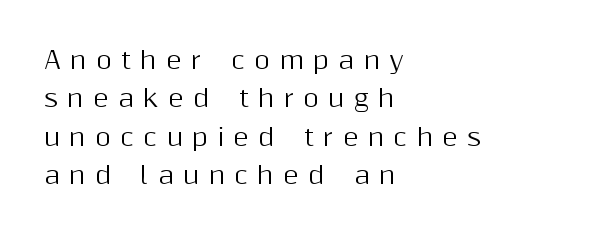
The face used here is rendered with a markedly widened letterfit. Has an underline been added? It has not. Evenly set lines give the paragraph a standard silhouette. The rag falls on the right side of this text block. Tall strokes in this sample are plumb rather than angled.
